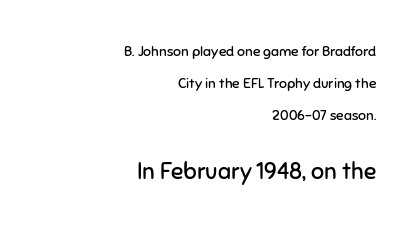
The lines are spread far apart with generous leading. Tracking value appears to be zero — textbook default spacing. Characters remain perfectly vertical along every line. Bare-footed words on every line.
